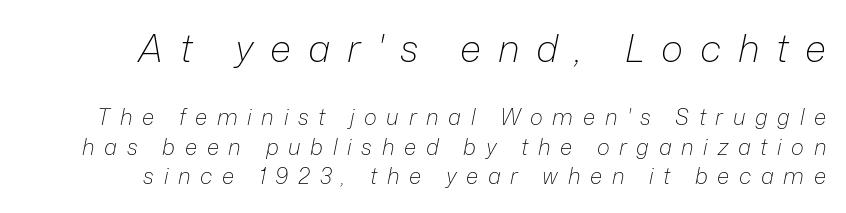
Each letter keeps its own natural width here, so spacing adapts to shape. Summary of vertical rhythm: regular, with standard interline spacing. Underline: absent. Whoever set this made the first block the dominant, larger element. Letter spacing: wide. Weight class: somewhere from thin through regular.
